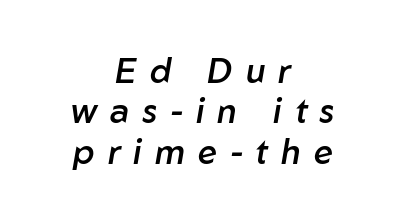
{"italic": "yes", "lean": "right", "slant_degrees": 10, "bold": "semi", "weight": "semibold", "width": "normal", "stroke_contrast": "low", "x_height": "medium", "monospaced": "no", "underline": "no", "align": "center", "line_spacing_ratio": 1.19, "letter_spacing": "wide", "letter_spacing_em": 0.39, "glyph_px": 34}
